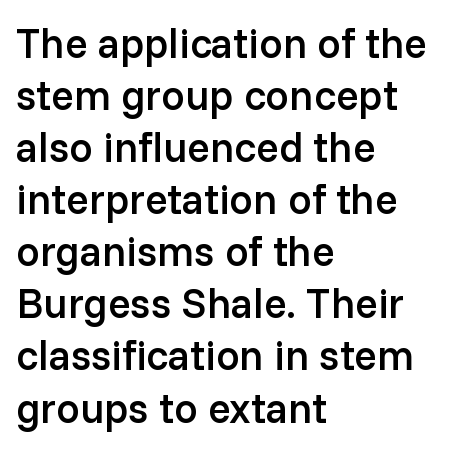
Q: Is the text bold? A: Semi-bold.
Q: Is the text italic (slanted)? A: No, it is upright.
Q: Is the typeface a serif or a sans-serif typeface? A: Sans-serif.
Q: Is the text underlined? A: No.
Q: How is the paragraph aligned? A: Left-aligned.
Q: Is the spacing between letters normal or unusually wide? A: Normal.
Q: Width (condensed, normal, or wide)? A: Normal.
Q: Stroke contrast? A: Low.
Q: x-height? A: Medium.
Q: Monospaced? A: No.
